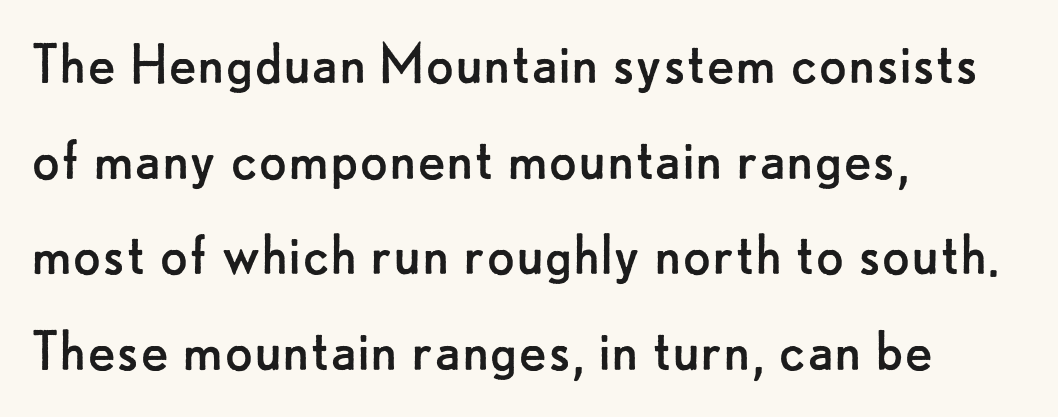
The area under the type is left untouched. Here the glyphs are tracked normally, forming tight word shapes. The letterforms sit at book weight or below. Regarding leading, the lines here are spaced in the standard way. Every row of glyphs begins at an identical x-position on the left. Does the type have serifs? No, each stem ends abruptly.
